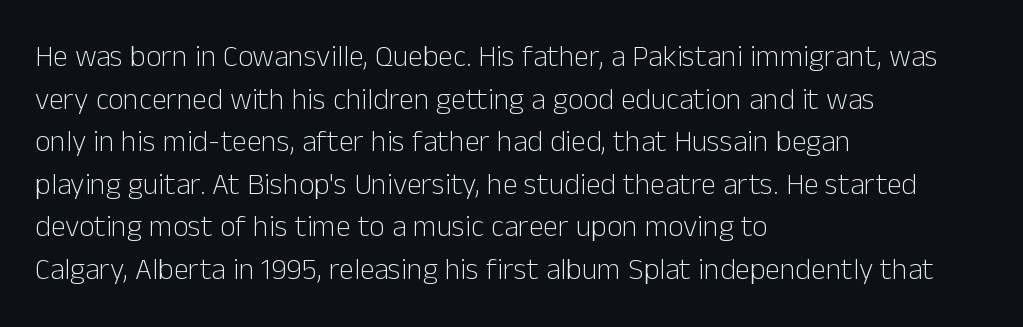
{"serif": "no", "italic": "no", "bold": "no", "weight": "light", "width": "normal", "stroke_contrast": "low", "x_height": "medium", "monospaced": "no", "underline": "no", "align": "left", "line_spacing": "normal", "line_spacing_ratio": 1.42, "letter_spacing": "normal", "letter_spacing_em": 0.0, "glyph_px": 30}
